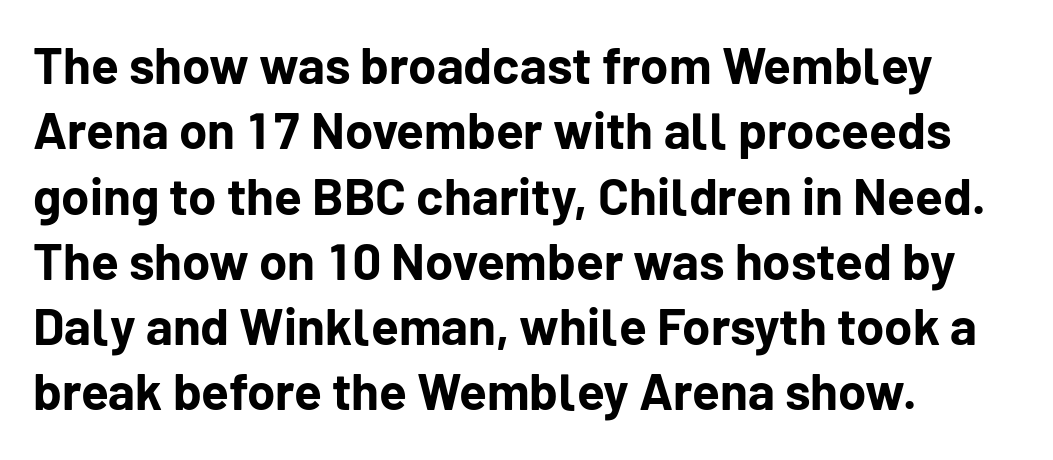
{"serif": "no", "italic": "no", "bold": "yes", "weight": "bold", "width": "normal", "stroke_contrast": "low", "x_height": "medium", "monospaced": "no", "underline": "no", "align": "left", "line_spacing": "normal", "line_spacing_ratio": 1.28, "letter_spacing": "normal", "letter_spacing_em": 0.0, "glyph_px": 51}
